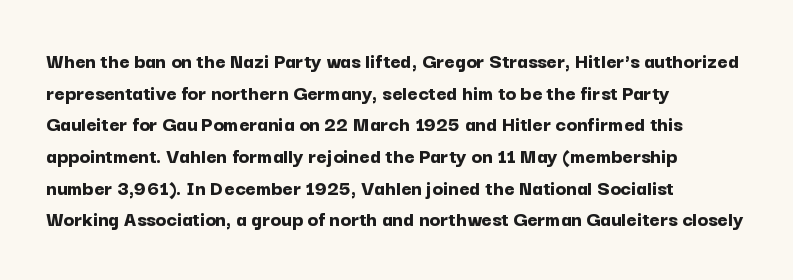
{"italic": "no", "bold": "yes", "underline": "no", "align": "left", "line_spacing": "normal", "line_spacing_ratio": 1.44, "letter_spacing": "normal", "letter_spacing_em": 0.0, "glyph_px": 22}
